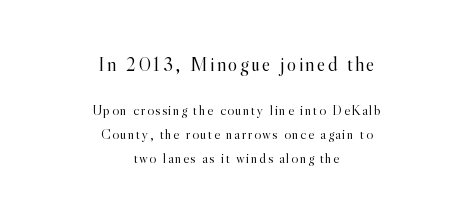
Q: Is the text bold? A: No.
Q: Is the text italic (slanted)? A: No, it is upright.
Q: Is the text underlined? A: No.
Q: How is the paragraph aligned? A: Centered.
Q: Is the spacing between lines tight, normal or loose? A: Normal.
Q: Which block of text is set in a larger size, the first (top) or the second (bottom)? A: The first (top) one.
